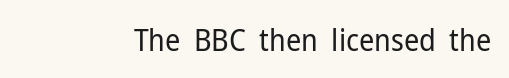
Nope, not italic — everything's standing straight. No letter is thick-stroked: the sample isn't bold. Plain, unruled lines of type. I'd call this a sans setting — the letters go barefoot. Here the designer chose a conventional face with non-uniform glyph widths. The tracking reads as untouched default to a designer's eye.
